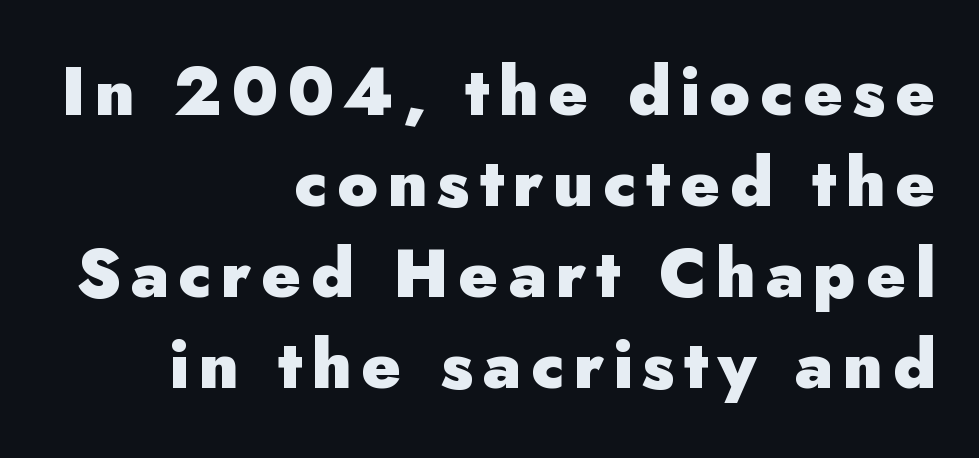
{"serif": "no", "italic": "no", "bold": "yes", "weight": "heavy", "width": "normal", "stroke_contrast": "low", "x_height": "small", "monospaced": "no", "underline": "no", "align": "right", "line_spacing": "normal", "line_spacing_ratio": 1.36, "glyph_px": 67}
